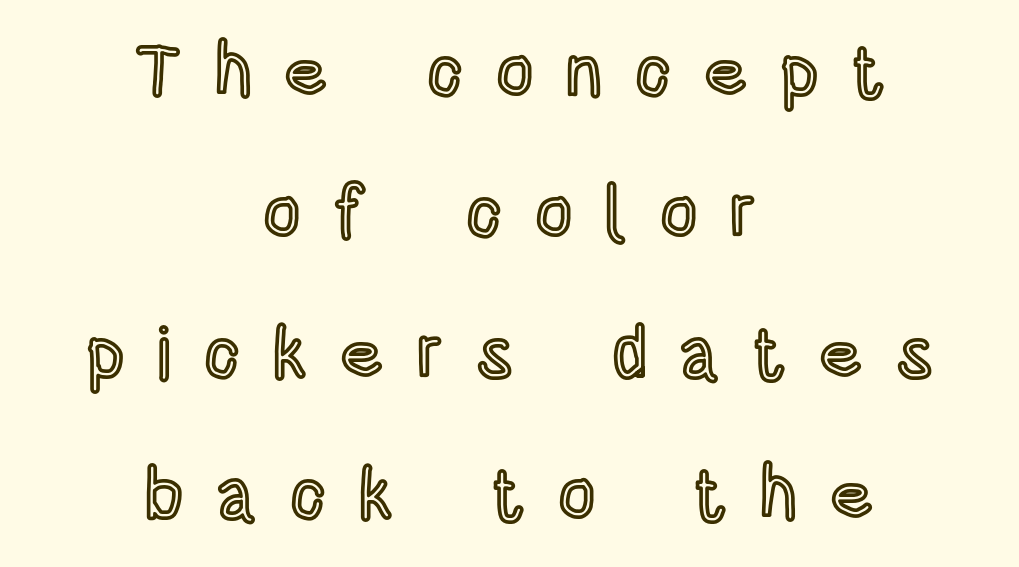
{"italic": "no", "width": "condensed", "x_height": "large", "monospaced": "no", "underline": "no", "align": "center", "line_spacing": "loose", "line_spacing_ratio": 1.93, "letter_spacing": "wide", "letter_spacing_em": 0.45, "glyph_px": 73}
